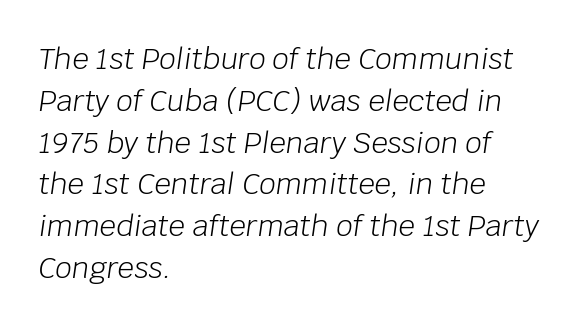
The image shows 29 px light type, italic (leaning right); set left-aligned, normal line spacing (1.44x), normal letter spacing, not underlined; low stroke contrast and a large x-height.
